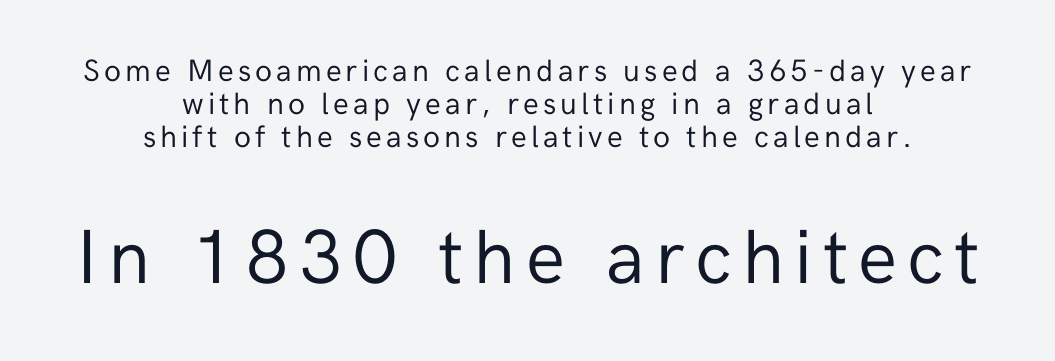
Q: Is the text bold? A: No.
Q: Is the text italic (slanted)? A: No, it is upright.
Q: Is the typeface a serif or a sans-serif typeface? A: Sans-serif.
Q: Is the text underlined? A: No.
Q: How is the paragraph aligned? A: Centered.
Q: Is the spacing between lines tight, normal or loose? A: Tight.
Q: Which block of text is set in a larger size, the first (top) or the second (bottom)? A: The second (bottom) one.
Q: Width (condensed, normal, or wide)? A: Normal.
Q: Stroke contrast? A: Low.
Q: x-height? A: Medium.
Q: Monospaced? A: No.
